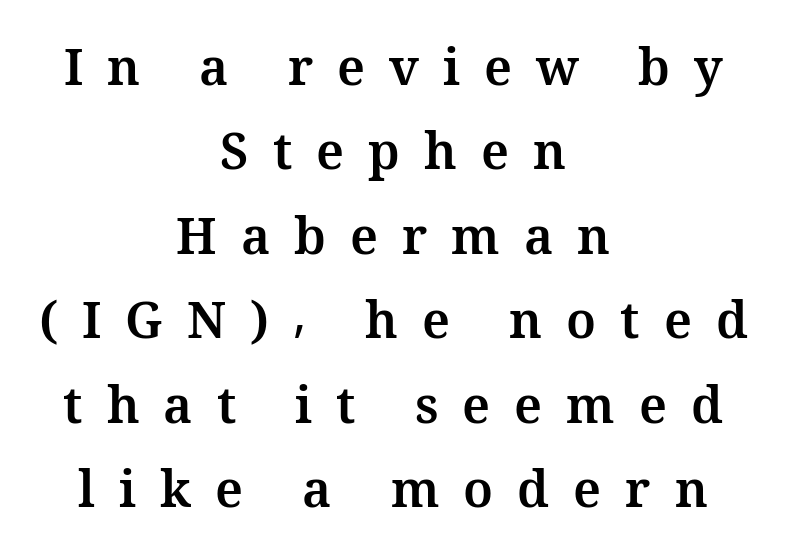
The lines in this sample share a center point and differ in where they start and stop. Caption: bold face, heavy strokes. The rows are spaced the way most documents space them. The zone under the glyphs is completely vacant. Proportional: the letters do not fall into vertical columns. Letter spacing: wide.
